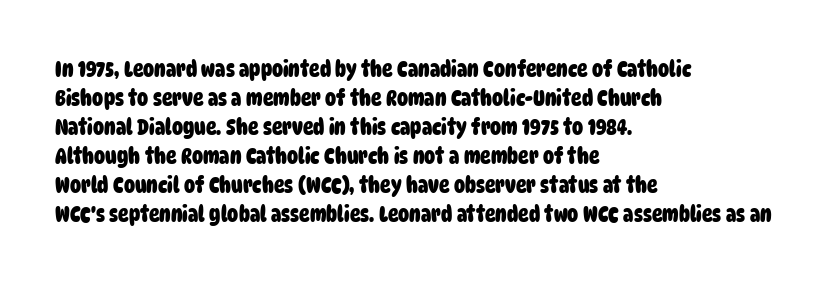
The image shows 22 px bold type; set left-aligned, normal line spacing (1.32x), normal letter spacing, not underlined.
